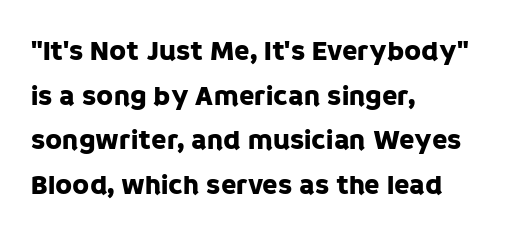
The image shows 28 px sans-serif type, upright; set left-aligned, normal line spacing (1.59x), normal letter spacing, not underlined; low stroke contrast and a large x-height.
